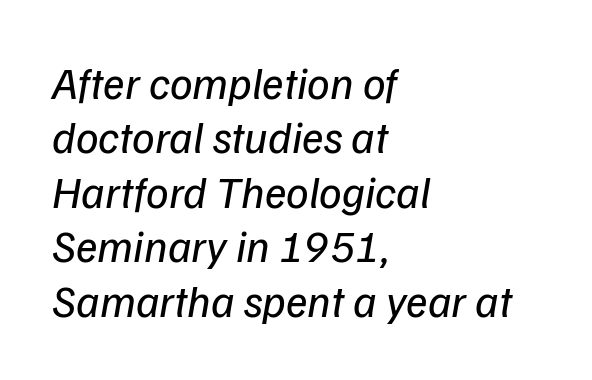
Any mark beneath the type? The region is blank. If you drew a line through each stem, it would be angled. Nothing unusual about the tracking: characters are spaced as the font intends. Character widths vary here, with narrow letters taking less room than wide ones. Teacher's note: observe the even left margin — that is flush-left alignment. Is the stroke heavy? The answer is a plain regular-or-lighter.
